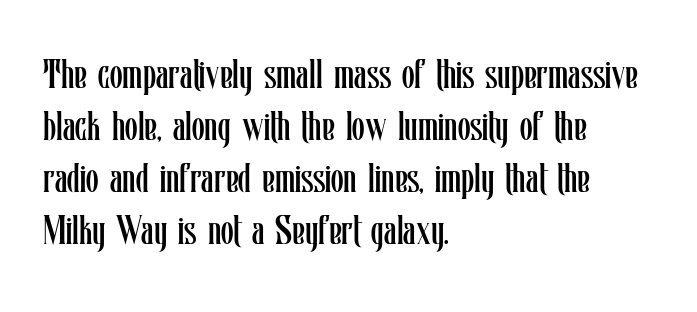
Is there any slant? The stems are plumb. Alignment: flush left. Do the characters align in a grid? No, the font is proportional. Weight: in the light-to-regular range. Letter spacing: default. Plain, unruled lines of type.
